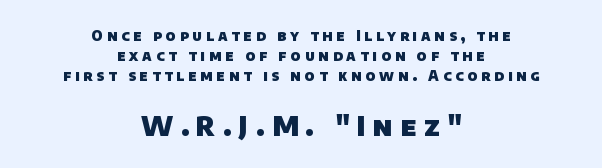
{"bold": "yes", "underline": "no", "align": "center", "line_spacing": "normal", "line_spacing_ratio": 1.43, "letter_spacing": "wide", "letter_spacing_em": 0.28, "larger_block": "second", "size_ratio": 1.93, "glyph_px": 27}
